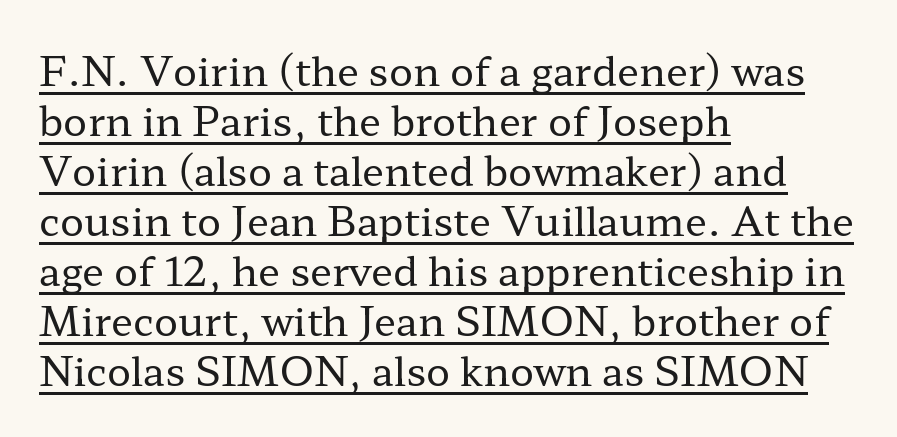
Q: Is the text bold? A: No.
Q: Is the text italic (slanted)? A: No, it is upright.
Q: Is the typeface a serif or a sans-serif typeface? A: Serif.
Q: Is the text underlined? A: Yes.
Q: How is the paragraph aligned? A: Left-aligned.
Q: Is the spacing between letters normal or unusually wide? A: Normal.
Q: Is the spacing between lines tight, normal or loose? A: Normal.
Q: Width (condensed, normal, or wide)? A: Wide.
Q: Stroke contrast? A: Low.
Q: x-height? A: Medium.
Q: Monospaced? A: No.
